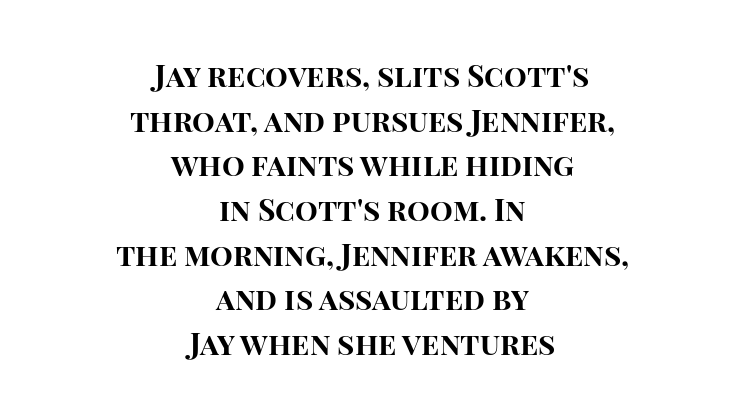
Q: Is the text bold? A: Yes.
Q: Is the text italic (slanted)? A: No, it is upright.
Q: Is the typeface a serif or a sans-serif typeface? A: Sans-serif.
Q: Is the text underlined? A: No.
Q: How is the paragraph aligned? A: Centered.
Q: Is the spacing between letters normal or unusually wide? A: Normal.
Q: Is the spacing between lines tight, normal or loose? A: Normal.
Q: Width (condensed, normal, or wide)? A: Normal.
Q: Stroke contrast? A: High.
Q: x-height? A: Large.
Q: Monospaced? A: No.
